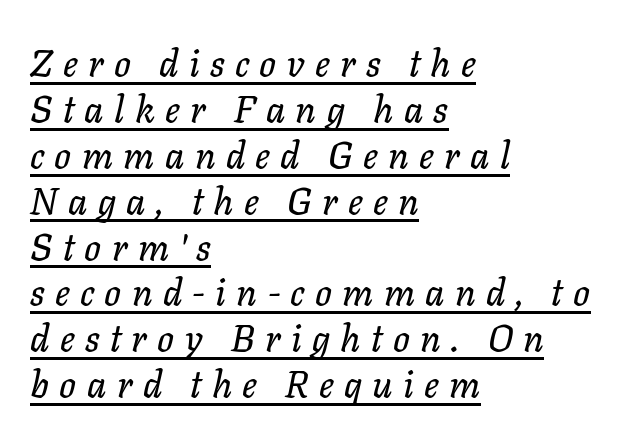
Inter-character spacing is expanded well beyond the font's built-in metrics. These lines stack with their left ends in a neat column. This sample uses an oblique cut, with every glyph tilted off the vertical. The lettering is marked with a stroke running underneath it.
